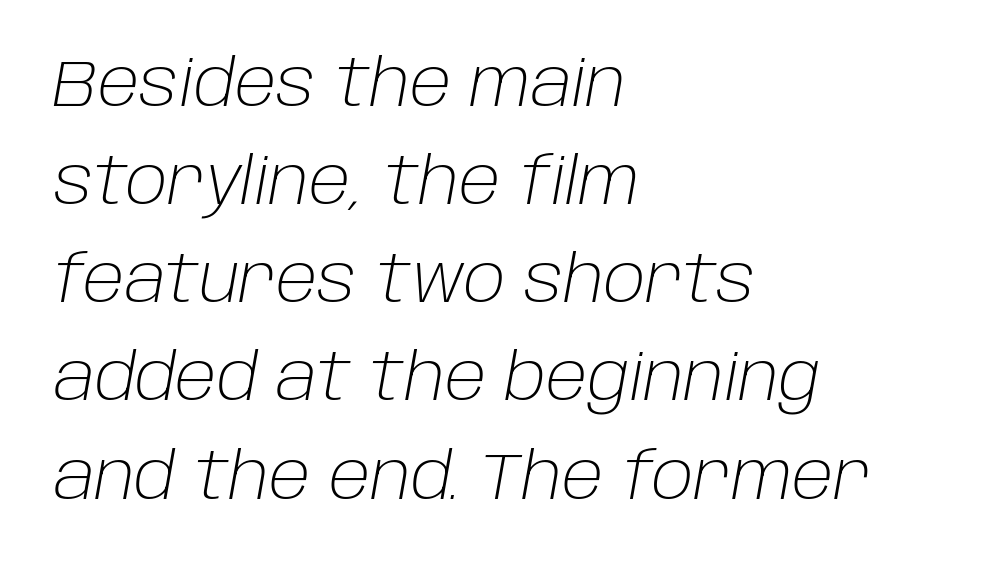
Q: Is the text bold? A: No.
Q: Is the text italic (slanted)? A: Yes, it leans right by about 10 degrees.
Q: Is the text underlined? A: No.
Q: How is the paragraph aligned? A: Left-aligned.
Q: Is the spacing between letters normal or unusually wide? A: Normal.
Q: Is the spacing between lines tight, normal or loose? A: Normal.
Q: Width (condensed, normal, or wide)? A: Normal.
Q: Stroke contrast? A: Low.
Q: x-height? A: Large.
Q: Monospaced? A: No.
